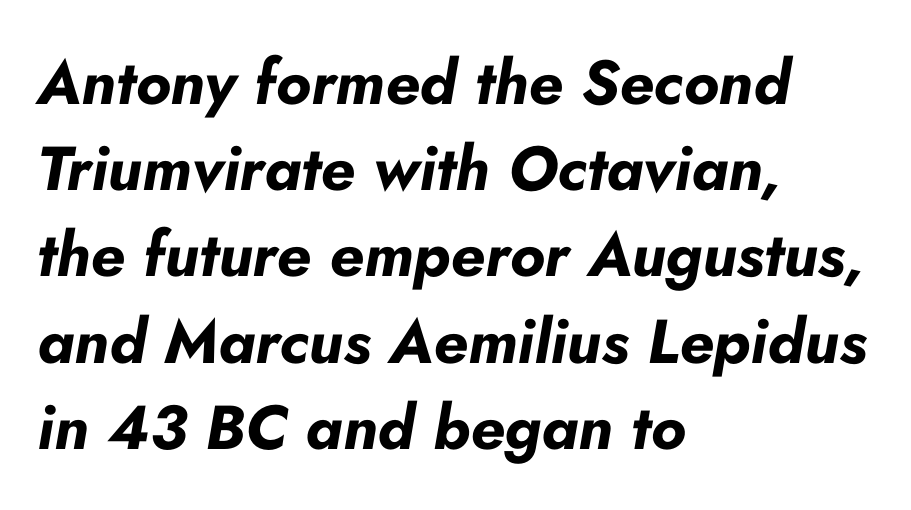
{"italic": "yes", "lean": "right", "slant_degrees": 10, "bold": "yes", "weight": "bold", "width": "normal", "stroke_contrast": "low", "x_height": "small", "monospaced": "no", "underline": "no", "align": "left", "line_spacing": "normal", "line_spacing_ratio": 1.39, "letter_spacing": "normal", "letter_spacing_em": 0.0, "glyph_px": 62}
